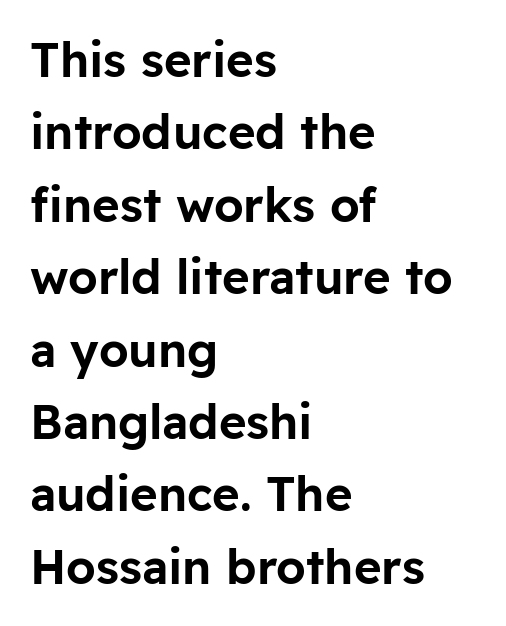
The image shows 47 px sans-serif type, upright; set left-aligned, normal line spacing (1.54x), normal letter spacing, not underlined; low stroke contrast and a medium x-height.
